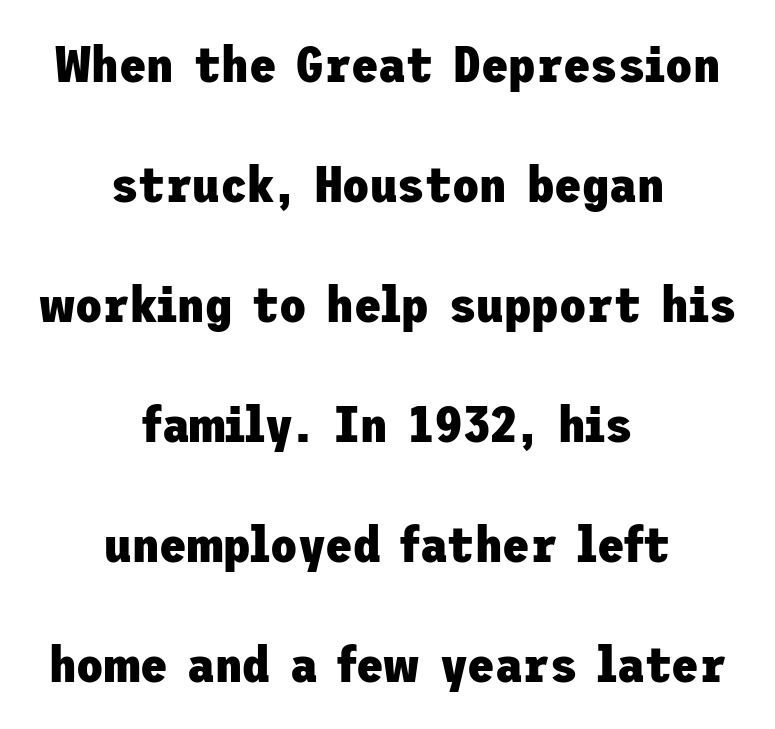
{"serif": "no", "italic": "no", "bold": "yes", "weight": "heavy", "width": "normal", "stroke_contrast": "low", "x_height": "medium", "underline": "no", "align": "center", "line_spacing": "loose", "line_spacing_ratio": 2.4, "letter_spacing": "normal", "letter_spacing_em": 0.0, "glyph_px": 50}
